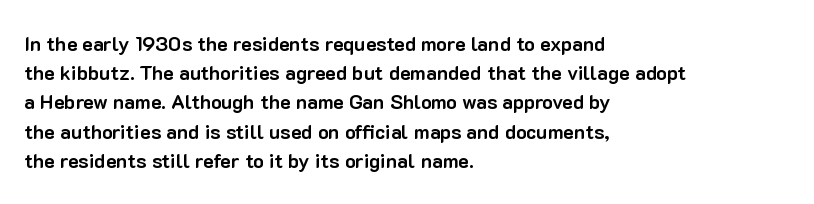
The glyphs are unaccompanied by any horizontal stroke below them. Line spacing here is normal. It's the straight-up-and-down kind of type. A dark, heavy texture on the line: the type is bold. The text block is weighted toward the left margin, trailing off unevenly rightward. Characters follow at the spacing the type designer built in.
